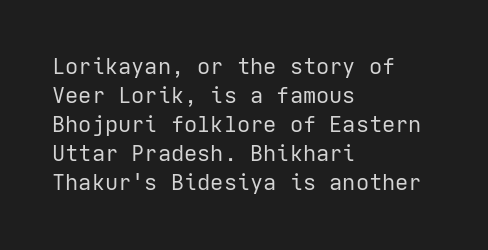
Q: Is the text bold? A: No.
Q: Is the text italic (slanted)? A: No, it is upright.
Q: Is the text underlined? A: No.
Q: How is the paragraph aligned? A: Left-aligned.
Q: Is the spacing between letters normal or unusually wide? A: Normal.
Q: Is the spacing between lines tight, normal or loose? A: Normal.
